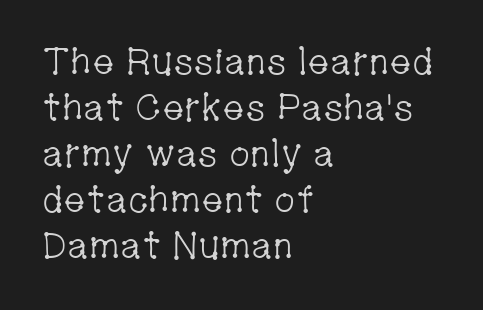
No italicization has been applied; the sample stays upright. This is serif lettering, the kind often seen in printed books. This sample is left-justified, so line endings fall wherever the words run out. Descenders hang freely into open space.
